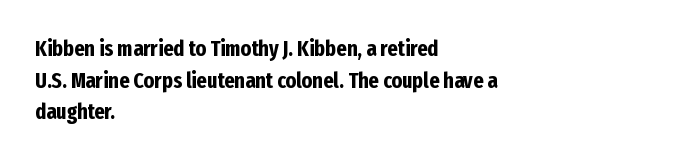
The image shows 22 px bold type, upright; set left-aligned, normal line spacing (1.44x), normal letter spacing, not underlined.
